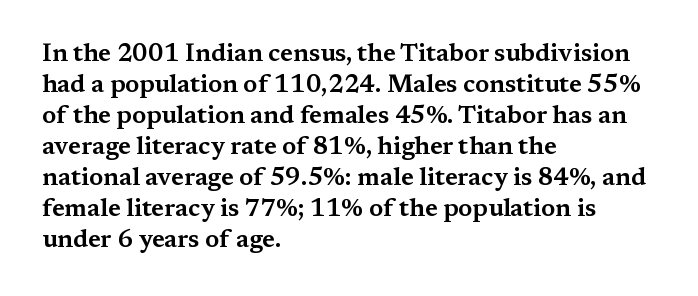
Q: Is the text italic (slanted)? A: No, it is upright.
Q: Is the text underlined? A: No.
Q: How is the paragraph aligned? A: Left-aligned.
Q: Is the spacing between letters normal or unusually wide? A: Normal.
